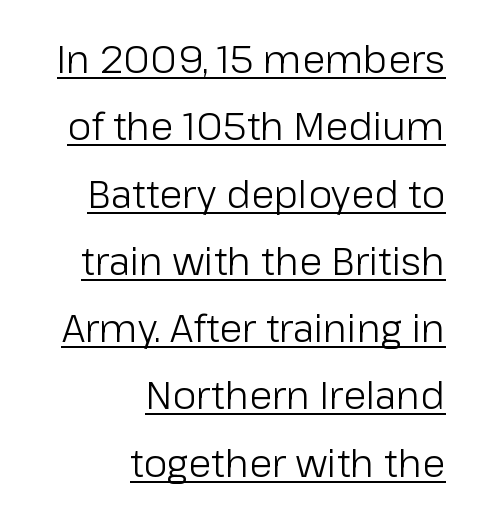
{"serif": "no", "italic": "no", "bold": "no", "weight": "light", "width": "normal", "stroke_contrast": "low", "x_height": "medium", "monospaced": "no", "underline": "yes", "align": "right", "line_spacing_ratio": 1.77, "letter_spacing": "normal", "letter_spacing_em": 0.0, "glyph_px": 38}
